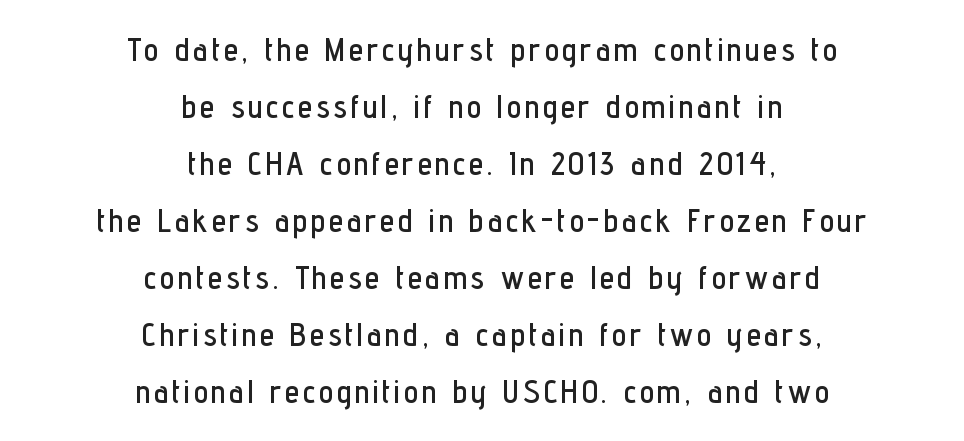
Q: Is the text italic (slanted)? A: No, it is upright.
Q: Is the typeface a serif or a sans-serif typeface? A: Sans-serif.
Q: Is the text underlined? A: No.
Q: How is the paragraph aligned? A: Centered.
Q: Width (condensed, normal, or wide)? A: Condensed.
Q: Stroke contrast? A: Low.
Q: x-height? A: Medium.
Q: Monospaced? A: No.
